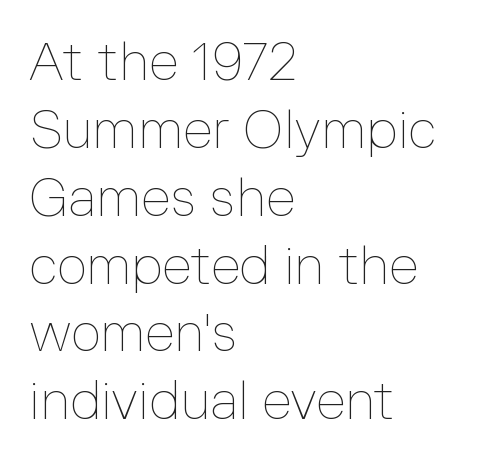
The image shows 53 px thin type, upright; set left-aligned, normal line spacing (1.28x), normal letter spacing, not underlined; low stroke contrast and a medium x-height.
